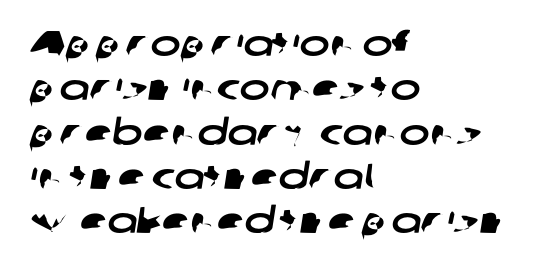
{"serif": "no", "width": "wide", "stroke_contrast": "low", "x_height": "medium", "monospaced": "no", "underline": "no", "align": "left", "line_spacing_ratio": 1.23, "letter_spacing": "normal", "letter_spacing_em": 0.0, "glyph_px": 36}
